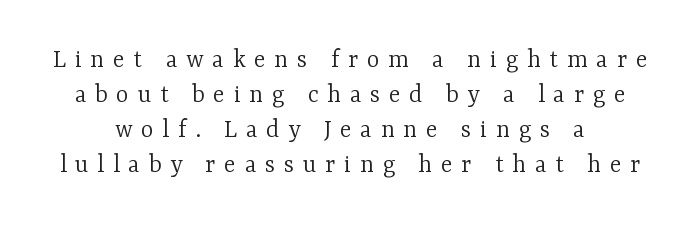
Descenders hang freely into open space. A light-to-regular cut is what we see here. Someone cranked the tracking dial way up on this one. The passage shown stacks its lines at a standard gap. Italic: no, the glyphs are upright roman.
